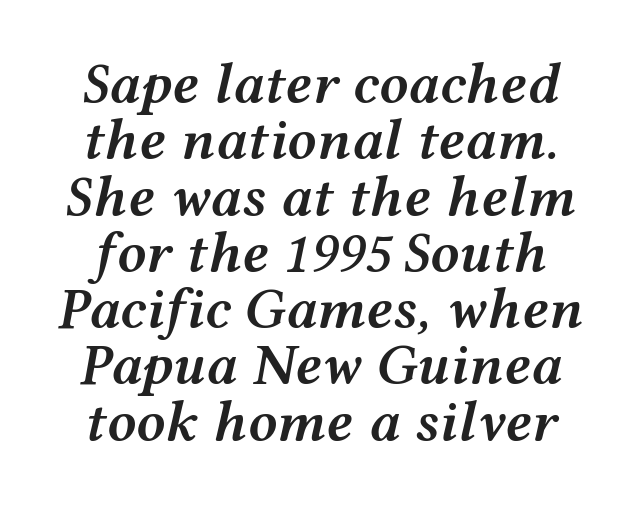
Q: Is the text bold? A: Semi-bold.
Q: Is the text italic (slanted)? A: Yes, it leans right by about 12 degrees.
Q: Is the text underlined? A: No.
Q: Is the spacing between letters normal or unusually wide? A: Normal.
Q: Is the spacing between lines tight, normal or loose? A: Tight.
Q: Width (condensed, normal, or wide)? A: Wide.
Q: Stroke contrast? A: Medium.
Q: x-height? A: Medium.
Q: Monospaced? A: No.
